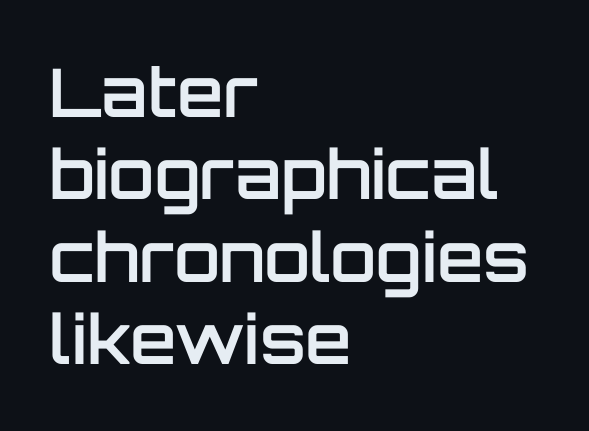
Q: Is the text bold? A: Semi-bold.
Q: Is the text italic (slanted)? A: No, it is upright.
Q: Is the typeface a serif or a sans-serif typeface? A: Sans-serif.
Q: Is the text underlined? A: No.
Q: How is the paragraph aligned? A: Left-aligned.
Q: Is the spacing between letters normal or unusually wide? A: Normal.
Q: Width (condensed, normal, or wide)? A: Normal.
Q: Stroke contrast? A: Low.
Q: x-height? A: Large.
Q: Monospaced? A: No.
